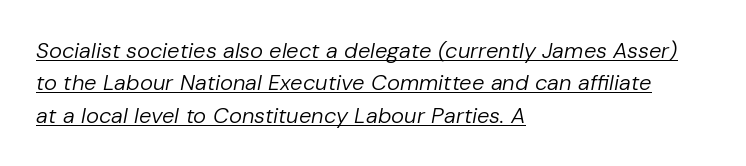
The face used here has a pronounced slope to its letters. Each word holds together tightly as a unit, with standard inter-letter gaps. Compared with a centered layout, this one pins lines to the left instead. The specimen includes a rule beneath the text block's lines. Ink coverage per letter is moderate at most.
